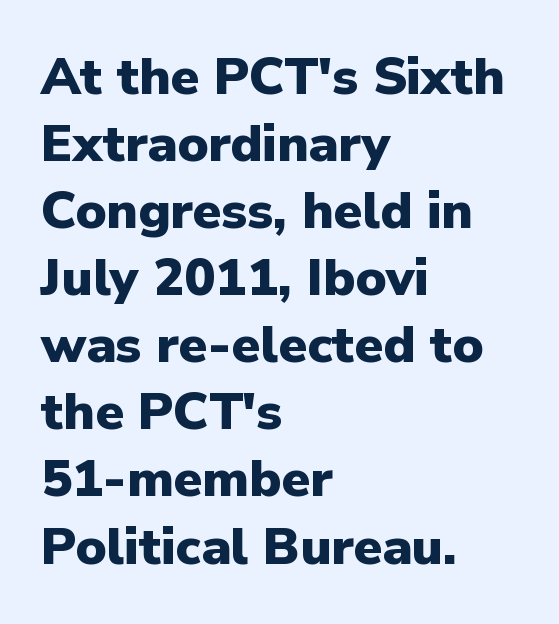
The image shows 52 px heavy sans-serif type, upright; set left-aligned, normal line spacing (1.29x), normal letter spacing, not underlined; low stroke contrast and a medium x-height.
